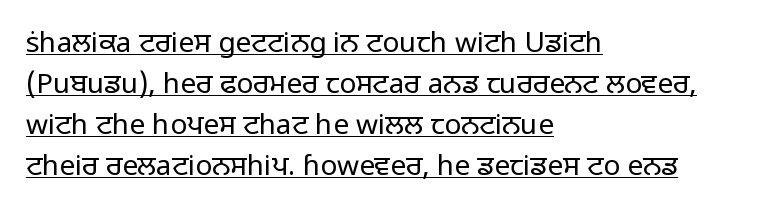
Character widths vary here, with narrow letters taking less room than wide ones. Vertical stems look standard width or narrower in stroke. The passage shown stacks its lines at a standard gap. The gaps between neighbouring characters are ordinary and unremarkable.
